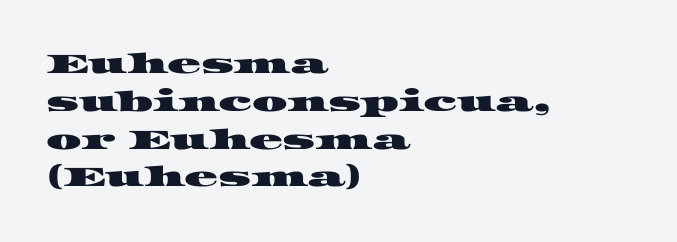
Q: Is the typeface a serif or a sans-serif typeface? A: Serif.
Q: Is the text underlined? A: No.
Q: How is the paragraph aligned? A: Left-aligned.
Q: Is the spacing between letters normal or unusually wide? A: Normal.
Q: Is the spacing between lines tight, normal or loose? A: Normal.
Q: Width (condensed, normal, or wide)? A: Wide.
Q: Stroke contrast? A: High.
Q: x-height? A: Large.
Q: Monospaced? A: No.
